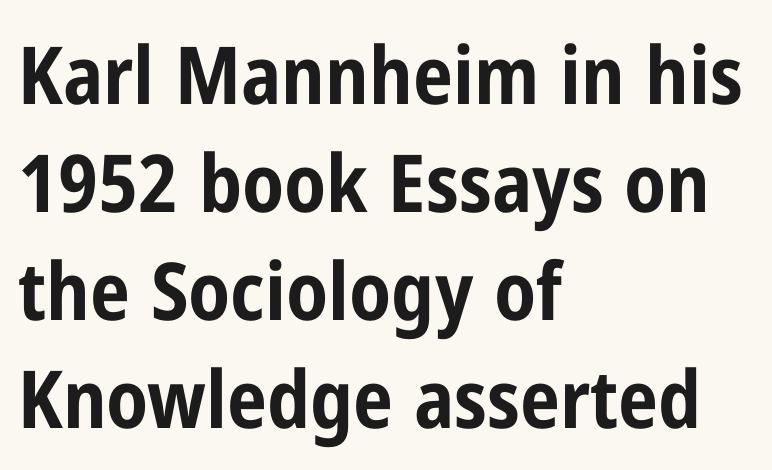
The image shows 80 px bold, condensed sans-serif type, upright; set left-aligned, normal line spacing (1.35x), normal letter spacing, not underlined; low stroke contrast and a medium x-height.
